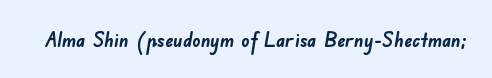
{"bold": "yes", "underline": "no", "letter_spacing": "normal", "letter_spacing_em": 0.0, "glyph_px": 20}
